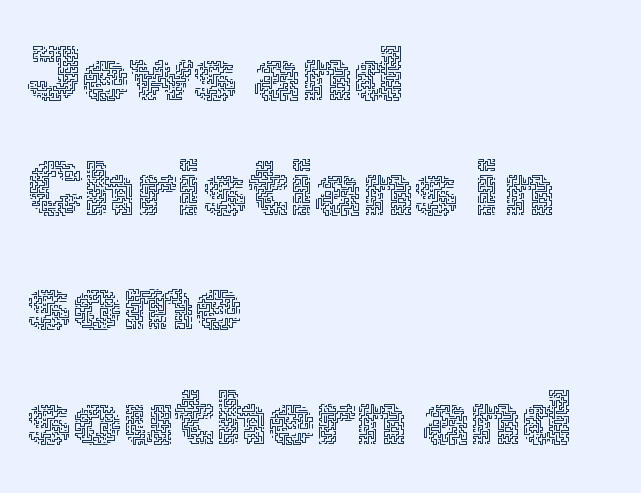
Q: Is the text bold? A: No.
Q: Is the text italic (slanted)? A: No, it is upright.
Q: Is the text underlined? A: No.
Q: How is the paragraph aligned? A: Left-aligned.
Q: Is the spacing between letters normal or unusually wide? A: Normal.
Q: Is the spacing between lines tight, normal or loose? A: Normal.
Q: Width (condensed, normal, or wide)? A: Normal.
Q: x-height? A: Medium.
Q: Monospaced? A: No.
